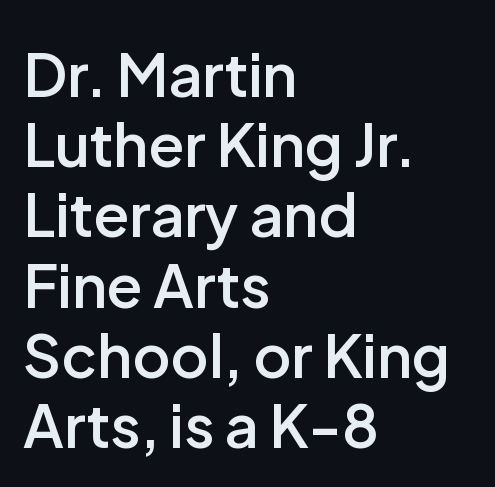
Q: Is the text bold? A: Semi-bold.
Q: Is the text italic (slanted)? A: No, it is upright.
Q: Is the typeface a serif or a sans-serif typeface? A: Sans-serif.
Q: Is the text underlined? A: No.
Q: How is the paragraph aligned? A: Left-aligned.
Q: Is the spacing between letters normal or unusually wide? A: Normal.
Q: Width (condensed, normal, or wide)? A: Normal.
Q: Stroke contrast? A: Low.
Q: x-height? A: Medium.
Q: Monospaced? A: No.
